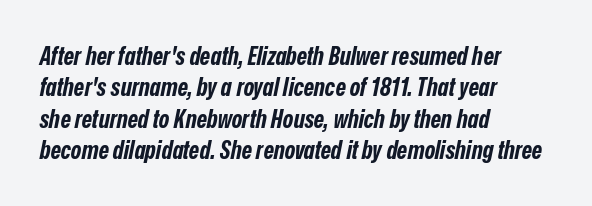
This rendering leaves character spacing at its baseline value. A full-strength bold gives these letters their thick strokes. Left-aligned paragraph, ragged on the right. Designer's note — italics engaged. Anything drawn beneath the words? Only blank space. The rows are spaced the way most documents space them.
